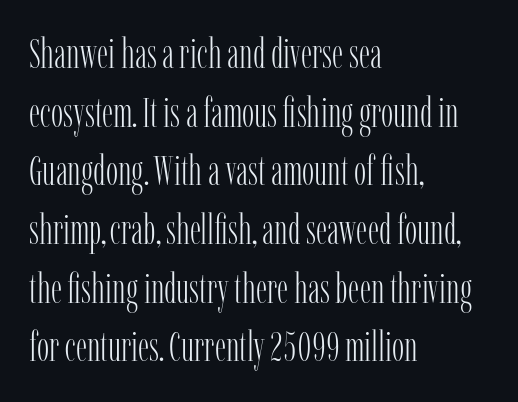
Q: Is the text bold? A: No.
Q: Is the text italic (slanted)? A: No, it is upright.
Q: Is the typeface a serif or a sans-serif typeface? A: Serif.
Q: Is the text underlined? A: No.
Q: How is the paragraph aligned? A: Left-aligned.
Q: Is the spacing between letters normal or unusually wide? A: Normal.
Q: Is the spacing between lines tight, normal or loose? A: Normal.
Q: Width (condensed, normal, or wide)? A: Condensed.
Q: Stroke contrast? A: Low.
Q: x-height? A: Medium.
Q: Monospaced? A: No.
